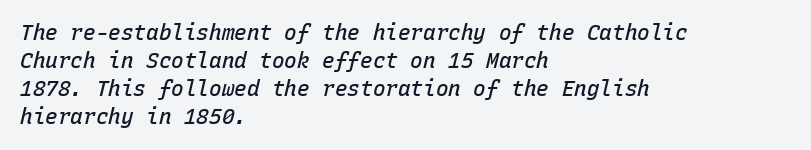
Q: Is the text bold? A: Semi-bold.
Q: Is the text italic (slanted)? A: Yes, it leans right by about 15 degrees.
Q: Is the text underlined? A: No.
Q: How is the paragraph aligned? A: Left-aligned.
Q: Is the spacing between letters normal or unusually wide? A: Normal.
Q: Is the spacing between lines tight, normal or loose? A: Normal.
